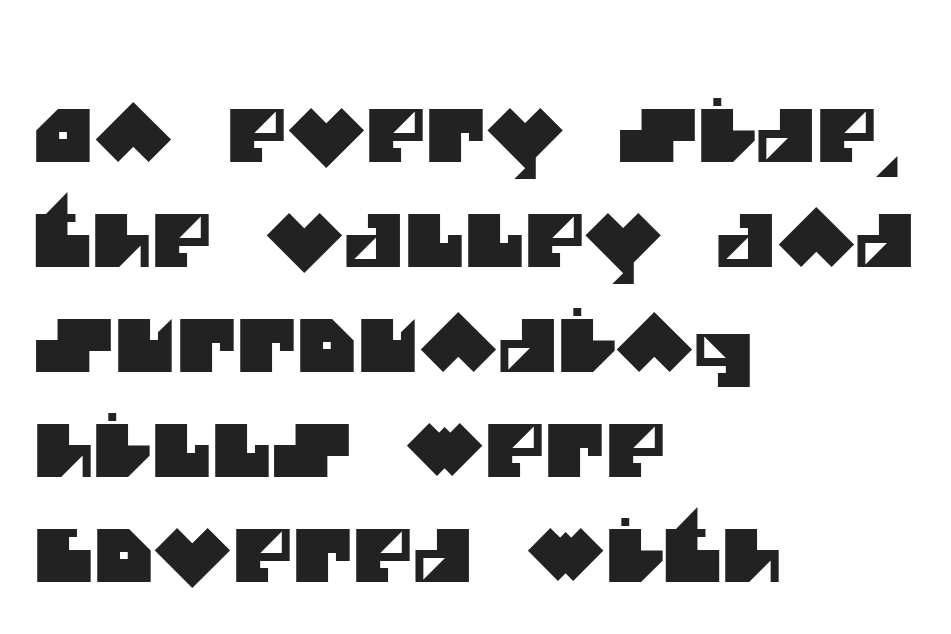
{"serif": "no", "width": "normal", "stroke_contrast": "medium", "x_height": "large", "monospaced": "no", "underline": "no", "align": "left", "line_spacing": "normal", "line_spacing_ratio": 1.44, "letter_spacing": "normal", "letter_spacing_em": 0.0, "glyph_px": 73}
